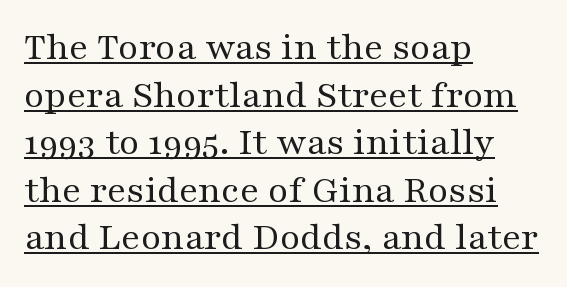
The image shows 39 px regular-weight, wide serif type, upright; set left-aligned, line spacing 1.22x, normal letter spacing, underlined; medium stroke contrast and a medium x-height.
